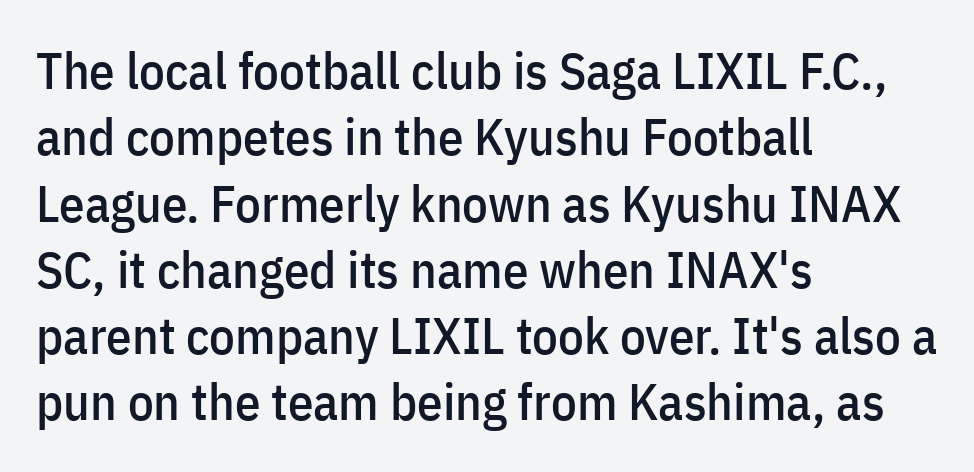
The image shows 51 px condensed sans-serif type, upright; set left-aligned, normal line spacing (1.3x), normal letter spacing, not underlined; low stroke contrast and a medium x-height.
